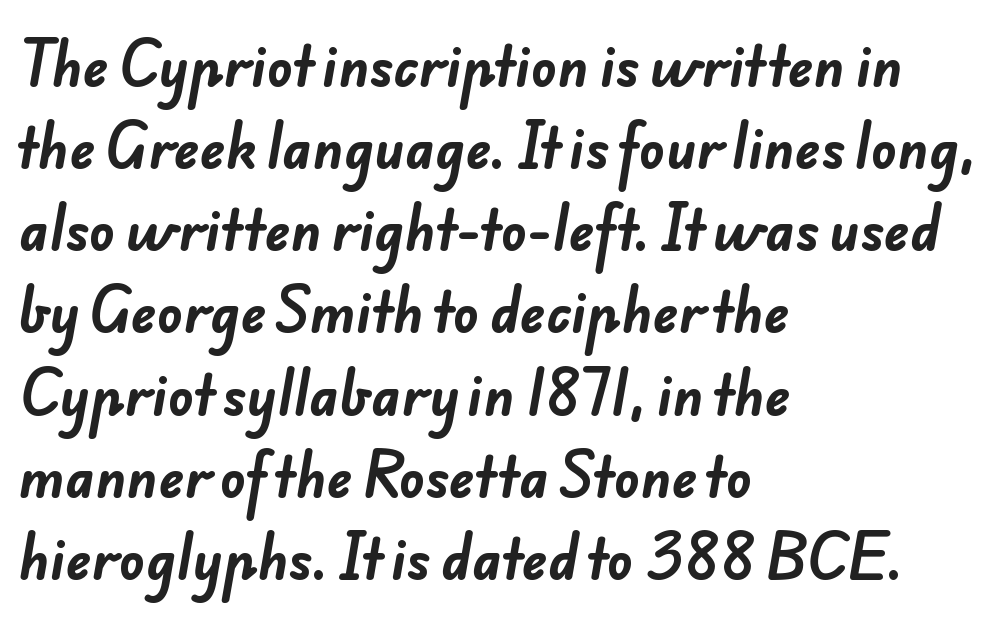
The image shows 53 px bold sans-serif type; set left-aligned, normal line spacing (1.55x), normal letter spacing, not underlined; low stroke contrast and a small x-height.
